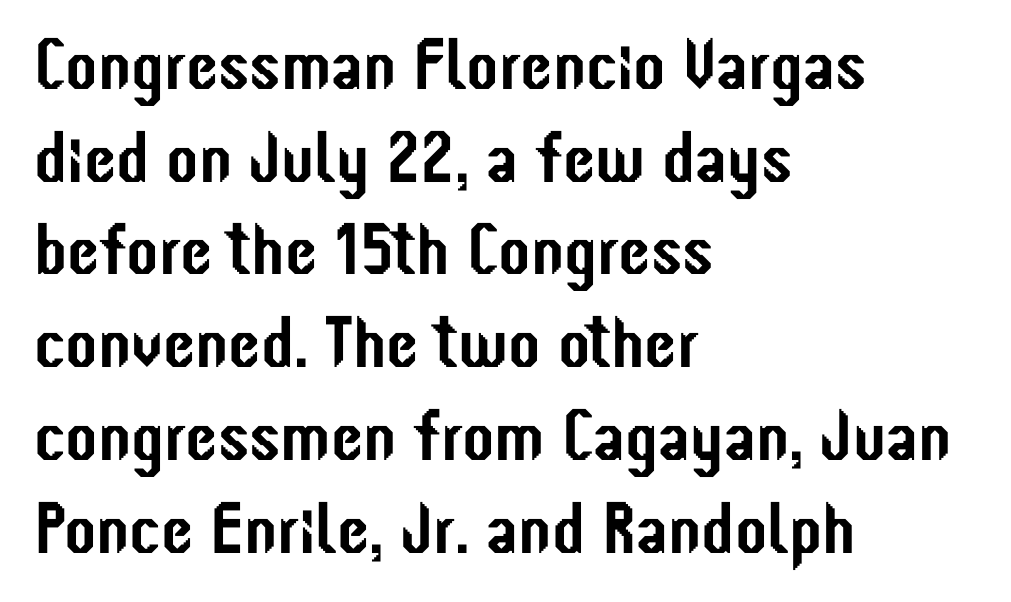
The leading is moderate, giving the passage an even texture. Ordinary non-slanted type is in use. Plain, unruled lines of type. Are there feet on the stems? There aren't — it's a sans. The letters advance in unequal steps, a hallmark of proportional type. Between one letter and the next there's only the usual sliver of space.
